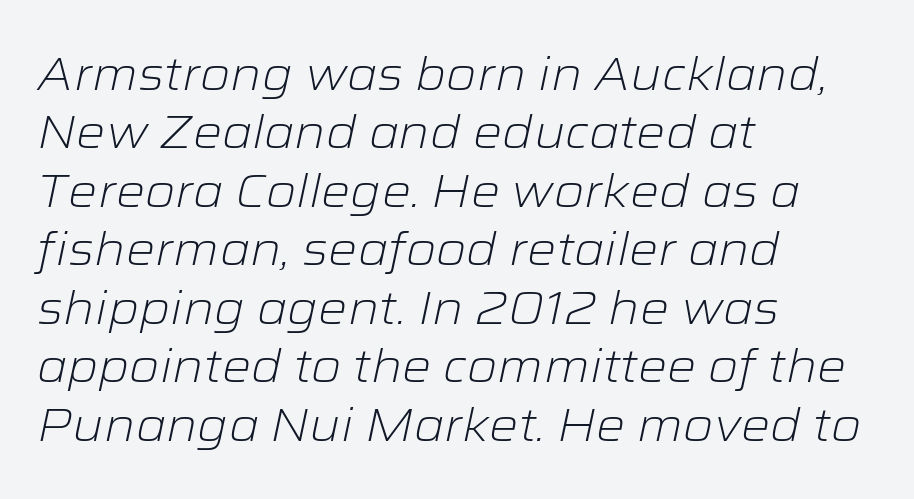
The image shows 46 px light, wide type, italic (leaning right); set left-aligned, normal line spacing (1.27x), normal letter spacing, not underlined; low stroke contrast and a medium x-height.
